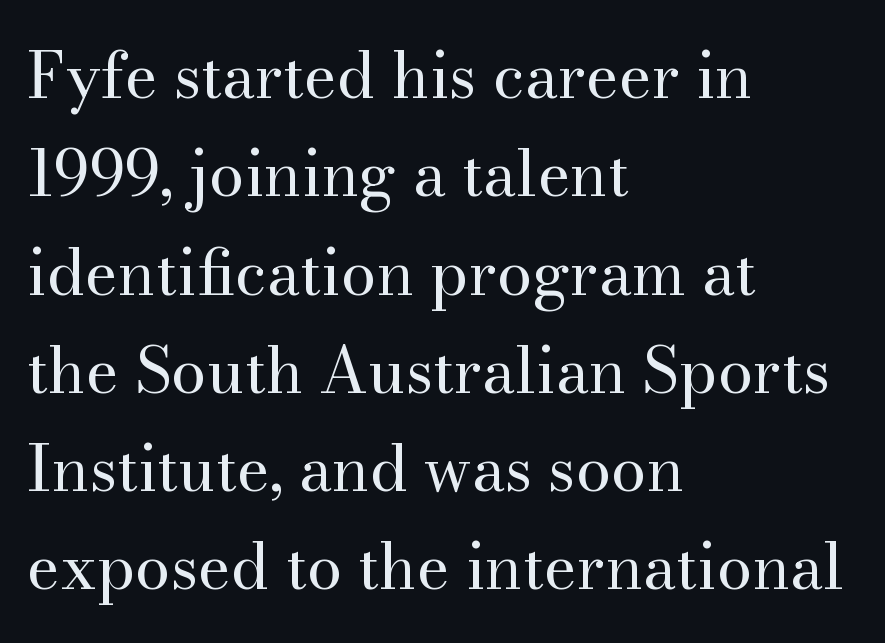
The image shows 63 px regular-weight serif type, upright; set left-aligned, normal line spacing (1.56x), normal letter spacing, not underlined; medium stroke contrast and a small x-height.
